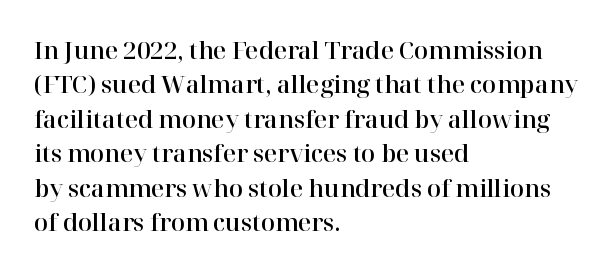
The image shows 23 px text type, upright; set left-aligned, normal line spacing (1.5x), normal letter spacing, not underlined.
